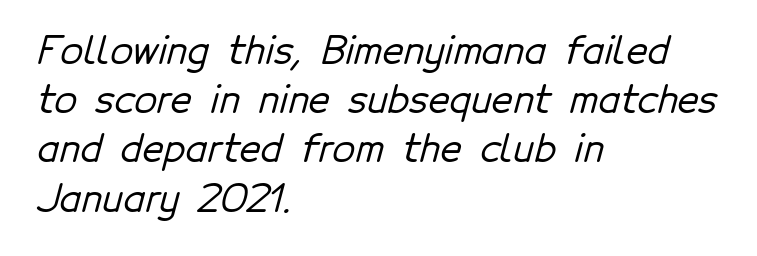
{"serif": "no", "width": "normal", "stroke_contrast": "low", "x_height": "medium", "monospaced": "no", "underline": "no", "align": "left", "line_spacing": "normal", "line_spacing_ratio": 1.33, "letter_spacing": "normal", "letter_spacing_em": 0.0, "glyph_px": 37}
